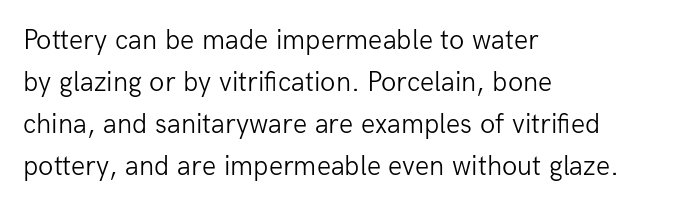
What's the leading like? Ordinary, nothing unusual. Heft: none added — not bold. The zone under the glyphs is completely vacant. Characters remain perfectly vertical along every line. This is sans-serif lettering, the kind often seen on screens and signage. The rendering uses natural spacing where letterforms have individual widths.
